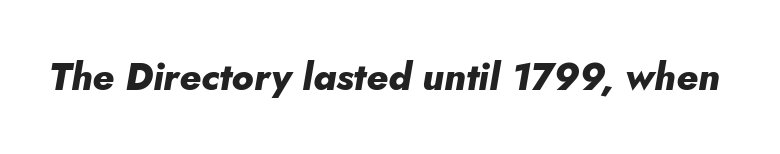
The image shows 38 px heavy type, italic (leaning right); set normal letter spacing, not underlined; low stroke contrast and a small x-height.
